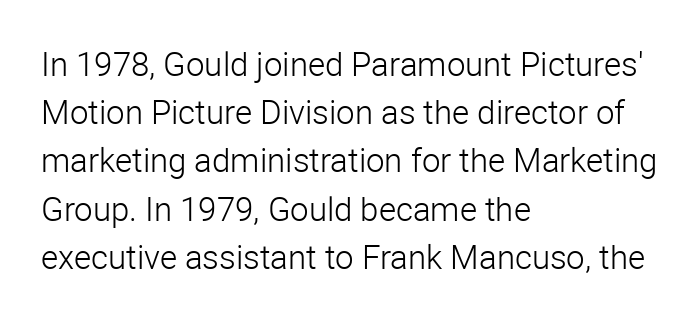
The image shows 33 px light sans-serif type, upright; set left-aligned, normal line spacing (1.46x), normal letter spacing, not underlined; low stroke contrast and a medium x-height.
